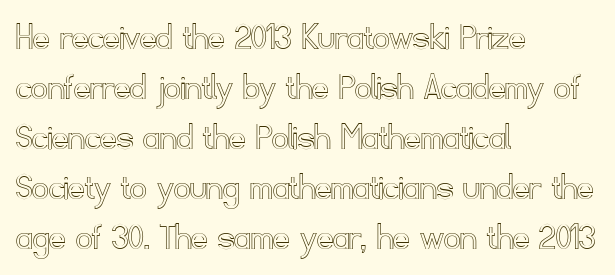
Q: Is the text italic (slanted)? A: No, it is upright.
Q: Is the text underlined? A: No.
Q: How is the paragraph aligned? A: Left-aligned.
Q: Is the spacing between letters normal or unusually wide? A: Normal.
Q: Is the spacing between lines tight, normal or loose? A: Normal.
Q: Width (condensed, normal, or wide)? A: Normal.
Q: x-height? A: Small.
Q: Monospaced? A: No.
